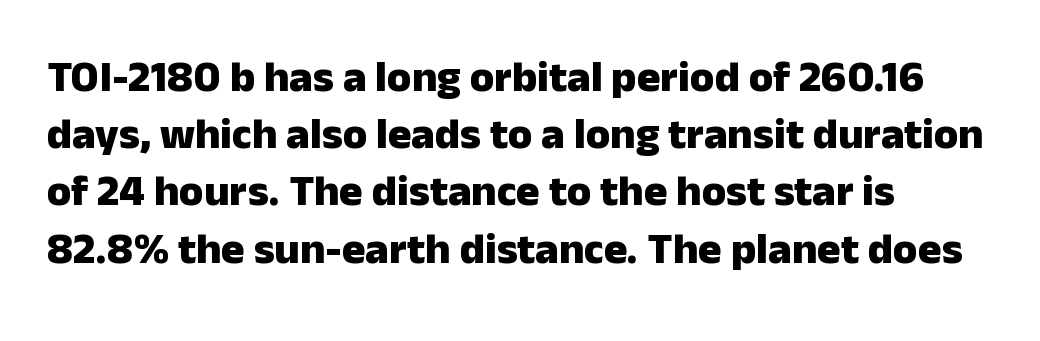
{"serif": "no", "italic": "no", "bold": "yes", "weight": "heavy", "width": "normal", "stroke_contrast": "low", "x_height": "medium", "monospaced": "no", "underline": "no", "align": "left", "line_spacing": "normal", "line_spacing_ratio": 1.3, "letter_spacing": "normal", "letter_spacing_em": 0.0, "glyph_px": 44}
